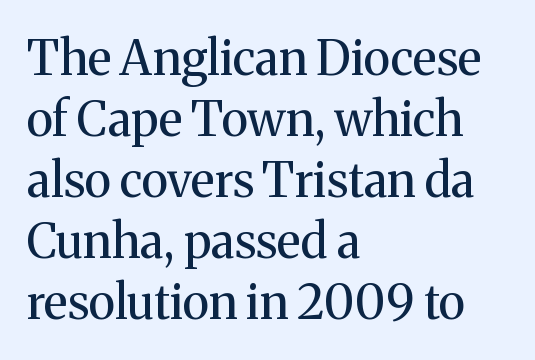
The image shows 48 px regular-weight serif type, upright; set left-aligned, normal line spacing (1.27x), normal letter spacing, not underlined; medium stroke contrast and a medium x-height.
